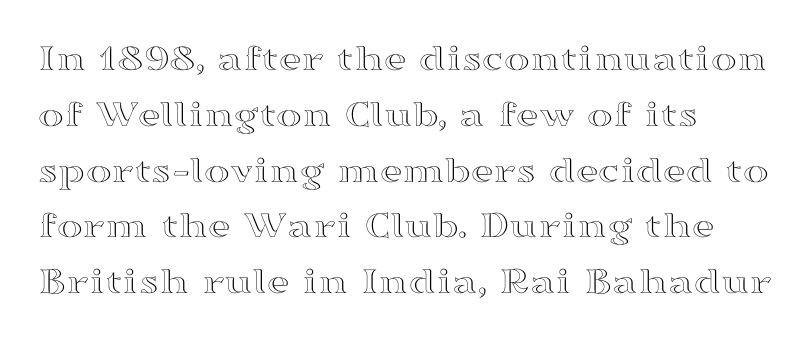
{"italic": "no", "width": "wide", "x_height": "medium", "monospaced": "no", "underline": "no", "align": "left", "line_spacing": "normal", "line_spacing_ratio": 1.43, "letter_spacing": "normal", "letter_spacing_em": 0.0, "glyph_px": 39}
